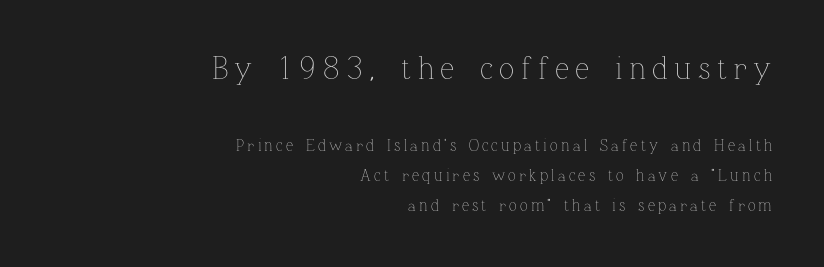
{"italic": "no", "bold": "no", "weight": "thin", "width": "normal", "stroke_contrast": "low", "x_height": "medium", "monospaced": "no", "underline": "no", "align": "right", "line_spacing_ratio": 1.87, "letter_spacing": "wide", "letter_spacing_em": 0.2, "larger_block": "first", "size_ratio": 2.0, "glyph_px": 32}
